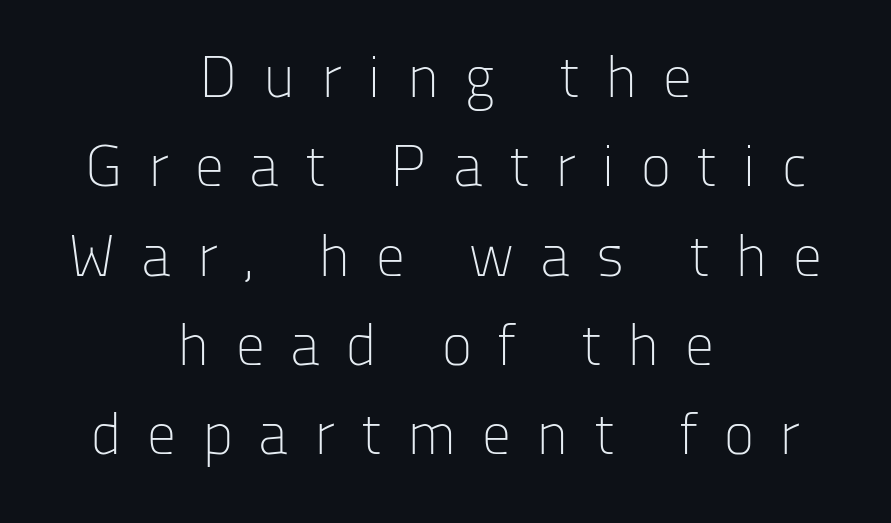
{"serif": "no", "italic": "no", "bold": "no", "weight": "light", "width": "normal", "stroke_contrast": "low", "x_height": "medium", "monospaced": "no", "underline": "no", "align": "center", "line_spacing": "normal", "line_spacing_ratio": 1.54, "letter_spacing": "wide", "letter_spacing_em": 0.44, "glyph_px": 58}
